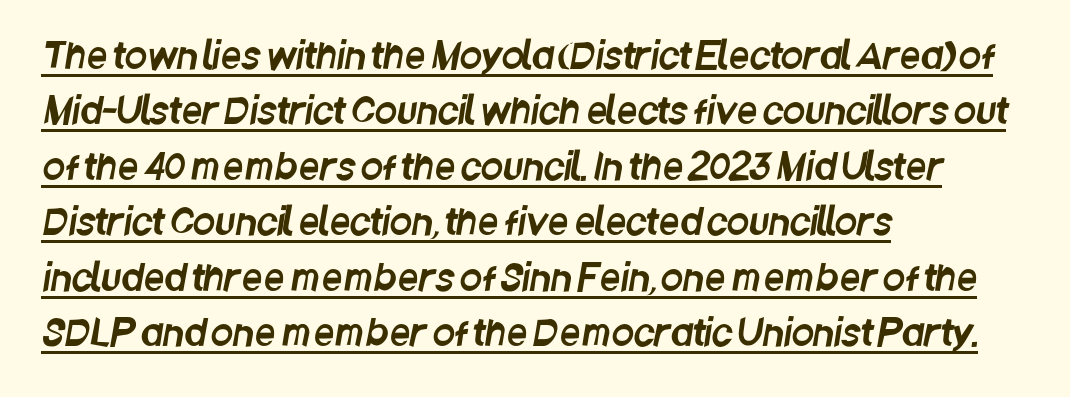
Q: Is the typeface a serif or a sans-serif typeface? A: Sans-serif.
Q: Is the text underlined? A: Yes.
Q: How is the paragraph aligned? A: Left-aligned.
Q: Is the spacing between letters normal or unusually wide? A: Normal.
Q: Is the spacing between lines tight, normal or loose? A: Normal.
Q: Width (condensed, normal, or wide)? A: Condensed.
Q: Stroke contrast? A: Low.
Q: x-height? A: Large.
Q: Monospaced? A: No.
